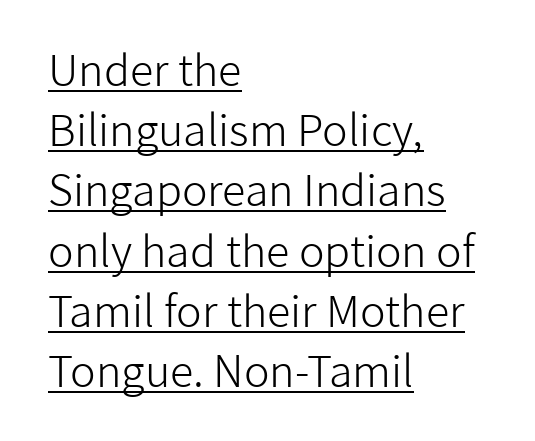
Q: Is the text bold? A: No.
Q: Is the text italic (slanted)? A: No, it is upright.
Q: Is the typeface a serif or a sans-serif typeface? A: Sans-serif.
Q: Is the text underlined? A: Yes.
Q: How is the paragraph aligned? A: Left-aligned.
Q: Is the spacing between letters normal or unusually wide? A: Normal.
Q: Is the spacing between lines tight, normal or loose? A: Normal.
Q: Width (condensed, normal, or wide)? A: Normal.
Q: Stroke contrast? A: Low.
Q: x-height? A: Medium.
Q: Monospaced? A: No.
